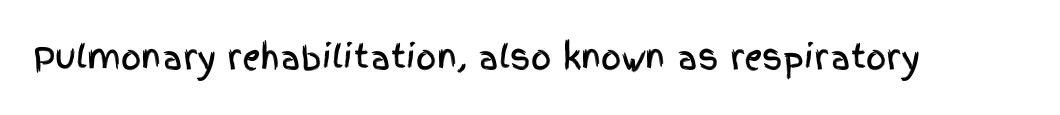
You can tell from the bare stems that sans-serif type was used. No italicization has been applied; the sample stays upright. How are the letters spaced? Ordinarily, with no added tracking. The space beneath each line is pristine and unruled.
